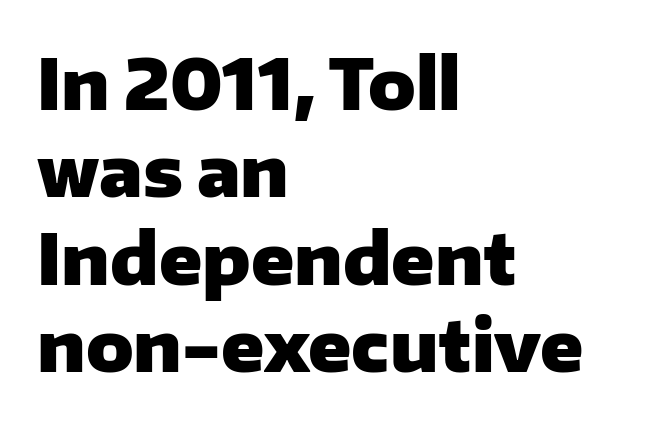
Q: Is the text bold? A: Yes.
Q: Is the text italic (slanted)? A: No, it is upright.
Q: Is the typeface a serif or a sans-serif typeface? A: Sans-serif.
Q: Is the text underlined? A: No.
Q: How is the paragraph aligned? A: Left-aligned.
Q: Is the spacing between letters normal or unusually wide? A: Normal.
Q: Is the spacing between lines tight, normal or loose? A: Normal.
Q: Width (condensed, normal, or wide)? A: Normal.
Q: Stroke contrast? A: Low.
Q: x-height? A: Medium.
Q: Monospaced? A: No.
